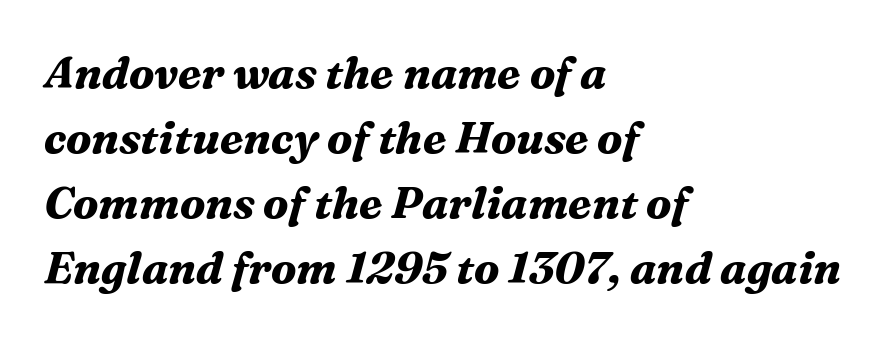
The image shows 44 px bold serif type, italic (leaning right); set left-aligned, normal line spacing (1.48x), normal letter spacing, not underlined; medium stroke contrast and a medium x-height.
